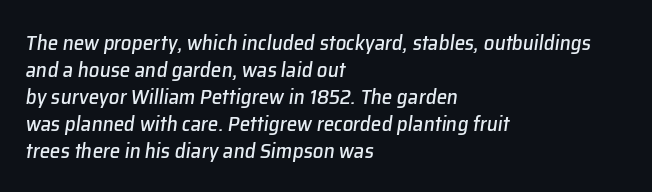
Q: Is the text italic (slanted)? A: Yes, it leans right by about 8 degrees.
Q: Is the text underlined? A: No.
Q: How is the paragraph aligned? A: Left-aligned.
Q: Is the spacing between letters normal or unusually wide? A: Normal.
Q: Is the spacing between lines tight, normal or loose? A: Normal.
